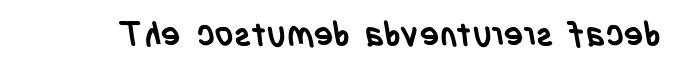
The image shows 33 px semibold, condensed sans-serif type; set normal letter spacing, not underlined; low stroke contrast and a large x-height.
